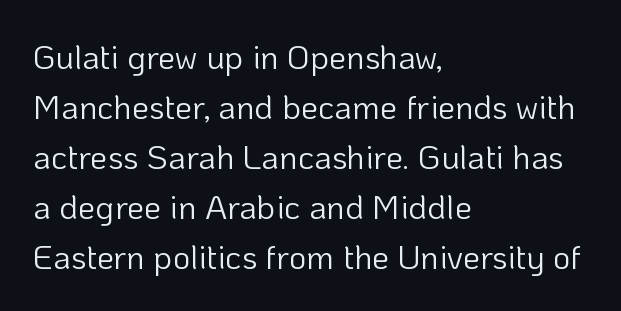
Summary of weight: not heavy and not bold. Normally led — the rows are evenly, conventionally spaced. Casual observation: everything's shoved over to the left. Honestly, the letter spacing is just normal — you wouldn't notice it. The letters stand straight up with perfectly vertical stems.
